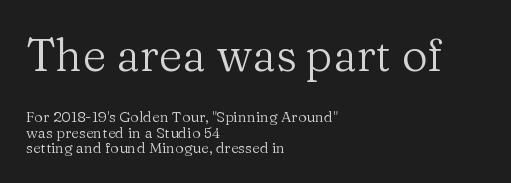
Type size steps down from the first block to the second. Rows of type sit shoulder to shoulder in the vertical direction. You can tell from the footed stems that serif type was used. Reading down the block, your eye returns to a fixed left position each line.
